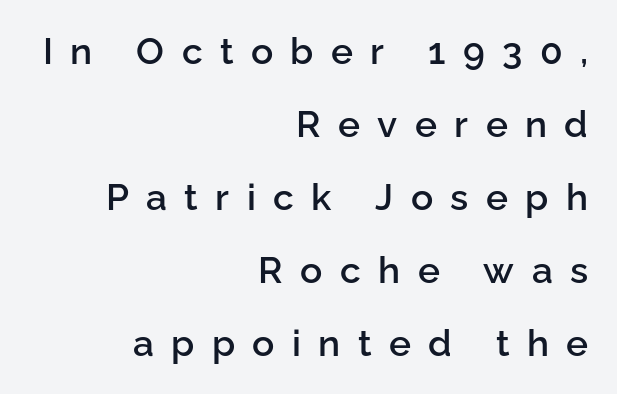
The face used here is a semibold: visibly heavier than regular, lighter than bold. The glyphs in this specimen are sans serif. Line endings align vertically; line beginnings do not. Is the letter spacing exaggerated? Yes — the characters are pushed far apart. Whoever set this chose breathing room over compactness in the vertical rhythm.
